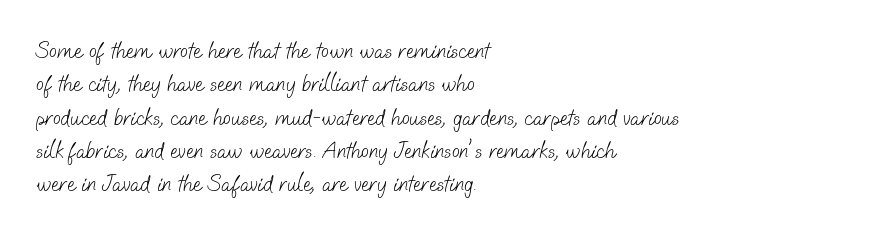
Q: Is the text bold? A: No.
Q: Is the text underlined? A: No.
Q: How is the paragraph aligned? A: Left-aligned.
Q: Is the spacing between letters normal or unusually wide? A: Normal.
Q: Is the spacing between lines tight, normal or loose? A: Normal.
